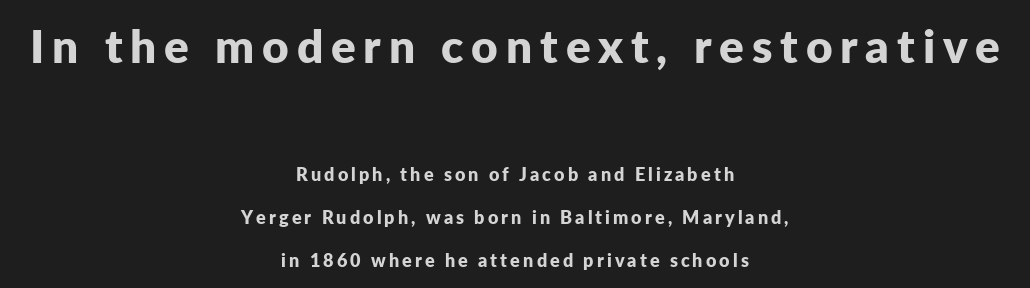
{"serif": "no", "italic": "no", "bold": "yes", "weight": "bold", "width": "normal", "stroke_contrast": "low", "x_height": "medium", "monospaced": "no", "underline": "no", "align": "center", "line_spacing": "loose", "line_spacing_ratio": 2.38, "larger_block": "first", "size_ratio": 2.56, "glyph_px": 46}
